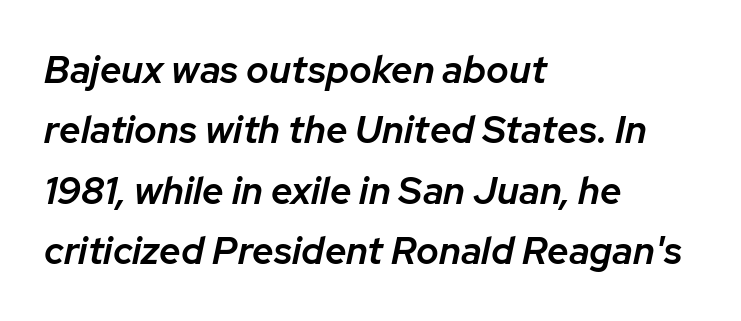
Q: Is the text bold? A: Semi-bold.
Q: Is the text italic (slanted)? A: Yes, it leans right by about 12 degrees.
Q: Is the text underlined? A: No.
Q: How is the paragraph aligned? A: Left-aligned.
Q: Is the spacing between letters normal or unusually wide? A: Normal.
Q: Is the spacing between lines tight, normal or loose? A: Normal.
Q: Width (condensed, normal, or wide)? A: Normal.
Q: Stroke contrast? A: Low.
Q: x-height? A: Medium.
Q: Monospaced? A: No.
